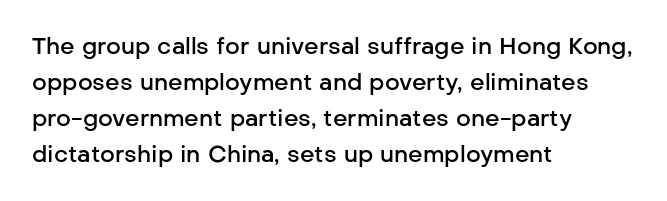
The image shows 23 px text type, upright; set left-aligned, normal line spacing (1.56x), normal letter spacing, not underlined.
